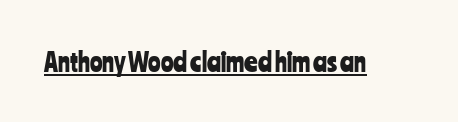
Posture: vertical. Is the letter spacing exaggerated? No — it looks like the ordinary default. These characters rest on top of a visible drawn line.
